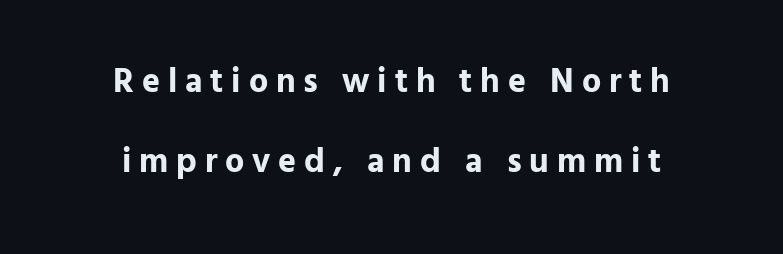
Students, note that the glyphs here are deliberately spaced far apart. Stroke thickness is high; the sample reads as a true bold. Students, observe: this is what heavily led, spacious text looks like. Looks like regular typesetting: each glyph gets only the width it needs. Is this a sans? Yes — the strokes have no serifs.
